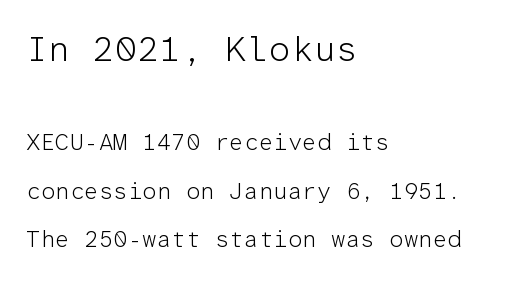
The image shows 35 px light sans-serif type, upright, monospaced; set left-aligned, loose line spacing (2.1x), normal letter spacing, not underlined; the first (top) block is 1.52x larger; low stroke contrast and a medium x-height.
